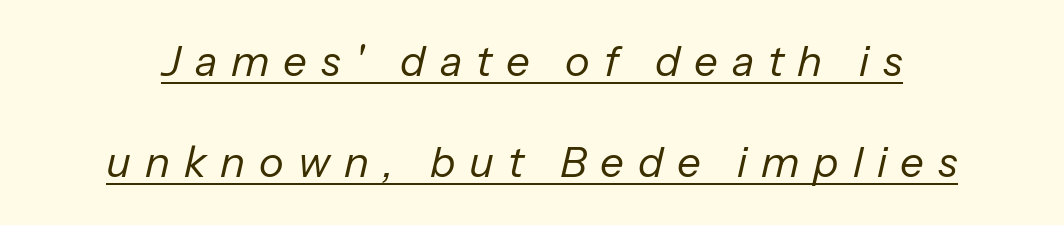
A typesetter would call this heavily tracked-out type. Posture: slanted. Do the characters align in a grid? No, the font is proportional. No heavy texture on the line: the type isn't bold.
